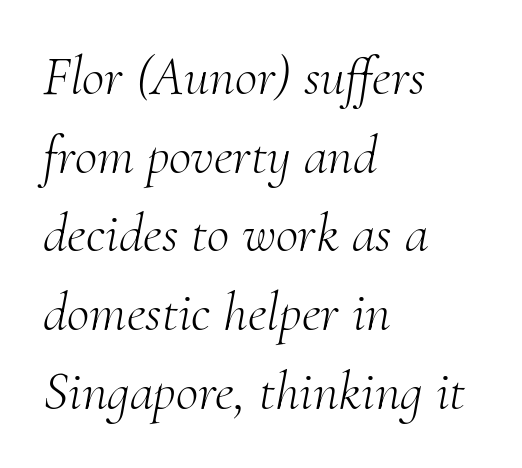
The image shows 55 px light serif type, italic (leaning right); set left-aligned, normal line spacing (1.43x), normal letter spacing, not underlined; medium stroke contrast and a small x-height.
